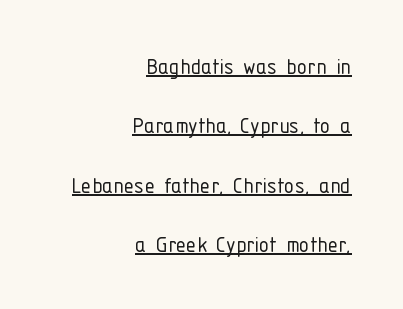
The image shows 26 px text type, upright; set right-aligned, loose line spacing (2.28x), normal letter spacing, underlined.
